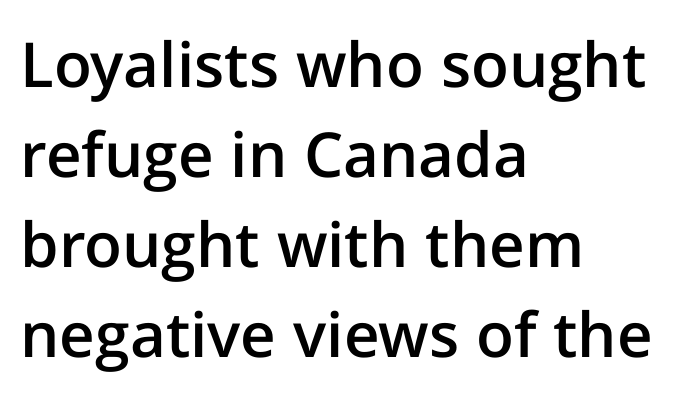
Q: Is the text bold? A: Semi-bold.
Q: Is the text italic (slanted)? A: No, it is upright.
Q: Is the typeface a serif or a sans-serif typeface? A: Sans-serif.
Q: Is the text underlined? A: No.
Q: How is the paragraph aligned? A: Left-aligned.
Q: Is the spacing between letters normal or unusually wide? A: Normal.
Q: Is the spacing between lines tight, normal or loose? A: Normal.
Q: Width (condensed, normal, or wide)? A: Normal.
Q: Stroke contrast? A: Low.
Q: x-height? A: Medium.
Q: Monospaced? A: No.
